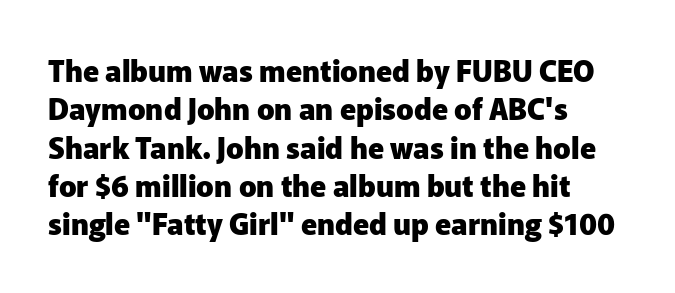
Nobody touched the tracking dial on this one. Bold? Absolutely — the strokes are thick and heavy. Notice how the passage keeps a crisp vertical edge on the left only. The specimen reads as upright at a glance.
